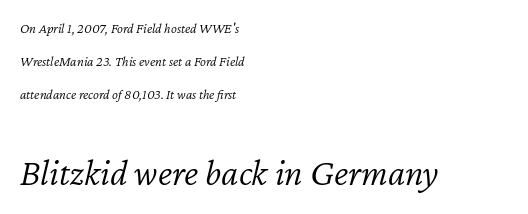
Q: Is the text bold? A: No.
Q: Is the text italic (slanted)? A: Yes, it leans right by about 12 degrees.
Q: Is the text underlined? A: No.
Q: How is the paragraph aligned? A: Left-aligned.
Q: Is the spacing between letters normal or unusually wide? A: Normal.
Q: Is the spacing between lines tight, normal or loose? A: Loose.
Q: Which block of text is set in a larger size, the first (top) or the second (bottom)? A: The second (bottom) one.
Q: Width (condensed, normal, or wide)? A: Normal.
Q: Stroke contrast? A: Low.
Q: x-height? A: Medium.
Q: Monospaced? A: No.
